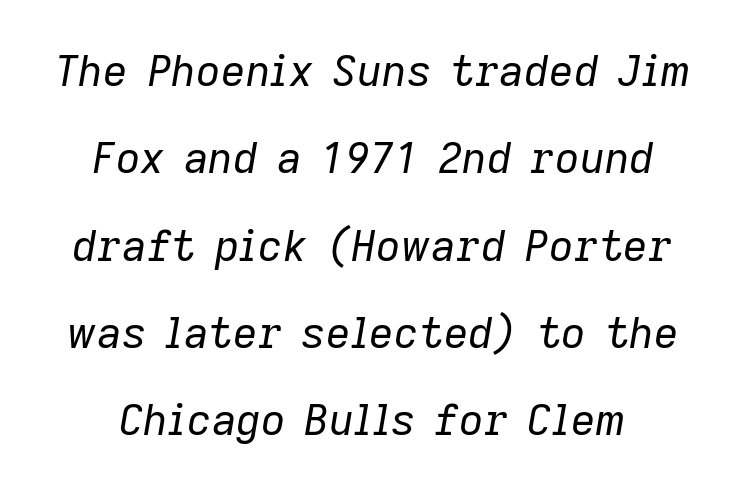
The image shows 43 px regular-weight type, italic (leaning right); set loose line spacing (2.03x), normal letter spacing, not underlined; low stroke contrast and a medium x-height.
